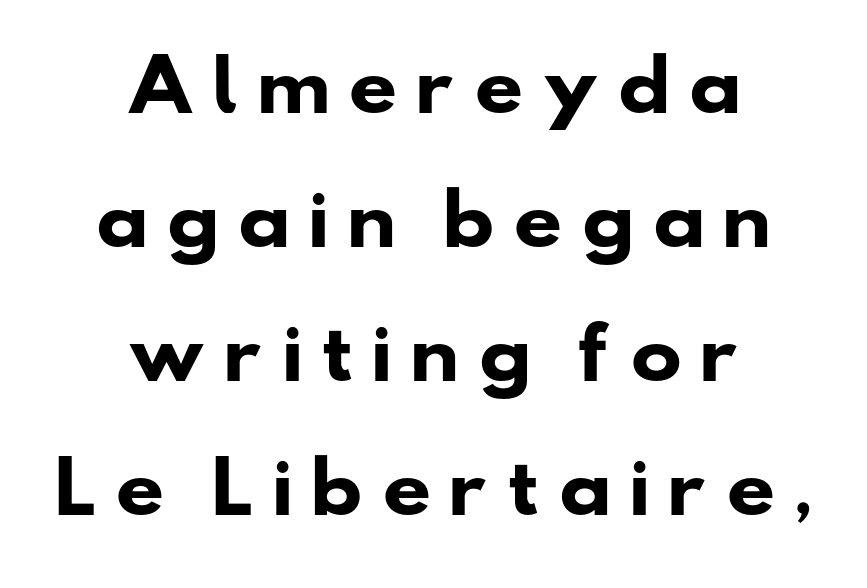
Q: Is the text bold? A: Yes.
Q: Is the typeface a serif or a sans-serif typeface? A: Sans-serif.
Q: Is the text underlined? A: No.
Q: How is the paragraph aligned? A: Centered.
Q: Is the spacing between letters normal or unusually wide? A: Unusually wide.
Q: Is the spacing between lines tight, normal or loose? A: Loose.
Q: Width (condensed, normal, or wide)? A: Wide.
Q: Stroke contrast? A: Low.
Q: x-height? A: Small.
Q: Monospaced? A: No.
